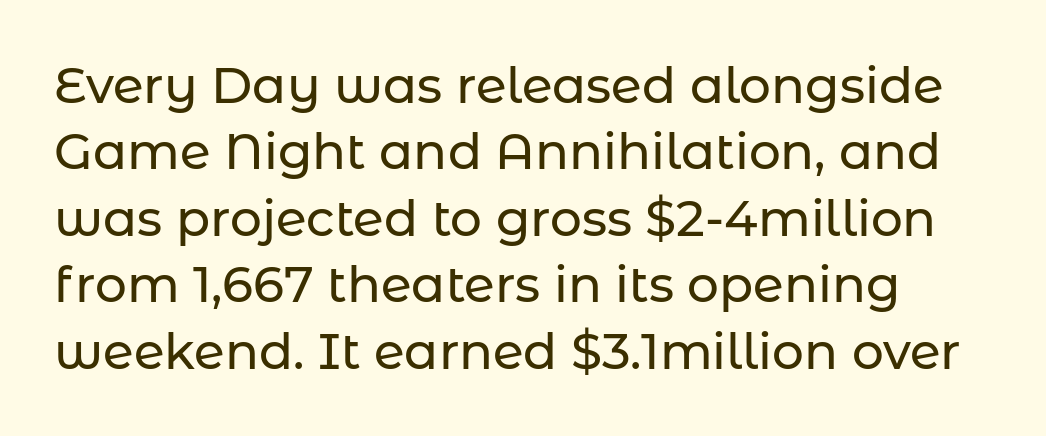
Every stem runs plumb, perpendicular to the baseline. The passage shown stacks its lines at a standard gap. Each letter's strokes conclude bluntly, with no projecting serifs. The letters advance in unequal steps, a hallmark of proportional type.
